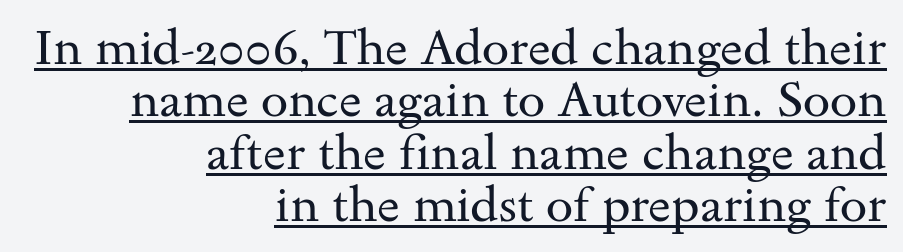
The rendering uses the underline text-decoration. Honestly, the rows look squashed on top of each other. No heavy texture on the line: the type isn't bold. You could not count columns in this text — the font is proportionally spaced.
